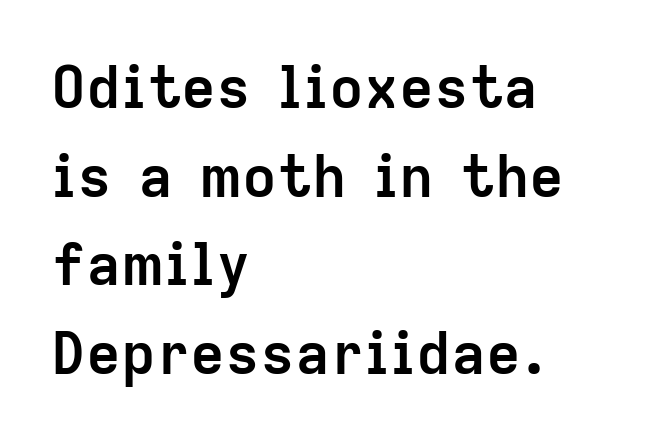
If you drew a ruler down the left edge, every line would touch it. The letters carry no serifs — their stems end cleanly without finishing strokes. The words here are not underlined. This sample keeps an unexceptional amount of space between lines.
